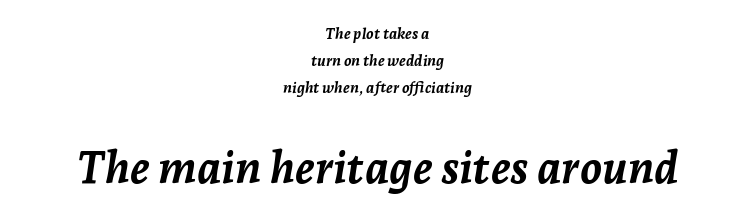
Q: Is the text bold? A: Yes.
Q: Is the text italic (slanted)? A: Yes, it leans right by about 7 degrees.
Q: Is the text underlined? A: No.
Q: How is the paragraph aligned? A: Centered.
Q: Is the spacing between letters normal or unusually wide? A: Normal.
Q: Which block of text is set in a larger size, the first (top) or the second (bottom)? A: The second (bottom) one.
Q: Width (condensed, normal, or wide)? A: Normal.
Q: Stroke contrast? A: Low.
Q: x-height? A: Medium.
Q: Monospaced? A: No.
